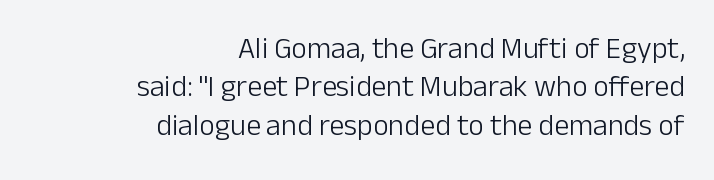
{"serif": "no", "italic": "no", "bold": "no", "weight": "light", "width": "normal", "stroke_contrast": "low", "x_height": "medium", "monospaced": "no", "underline": "no", "align": "right", "line_spacing": "normal", "line_spacing_ratio": 1.28, "letter_spacing": "normal", "letter_spacing_em": 0.0, "glyph_px": 30}
